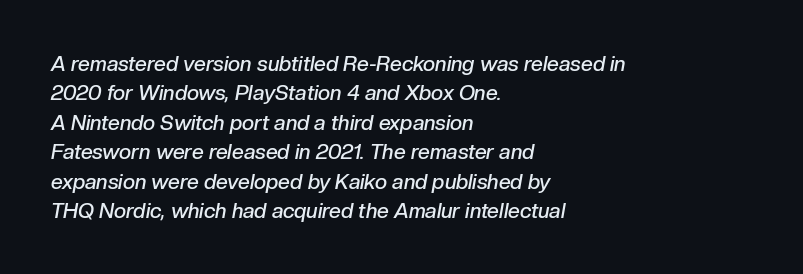
Quick note: italic. Strokes here are thickened, but only to semibold level. In CSS terms this would be text-align: left. In terms of letterspacing, this is plain default setting. Does the leading feel generous? No, just average. Words float on clear page, feet unadorned.
